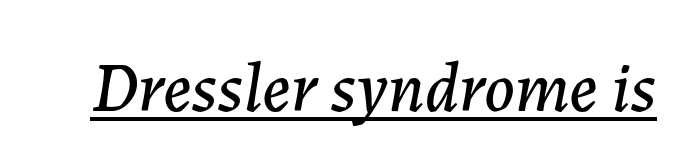
The image shows 70 px text type, italic (leaning right); set normal letter spacing, underlined; low stroke contrast and a medium x-height.
